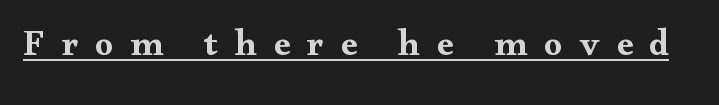
The image shows 36 px bold, wide serif type, upright; set unusually wide letter spacing (+0.47 em), underlined; medium stroke contrast and a small x-height.
